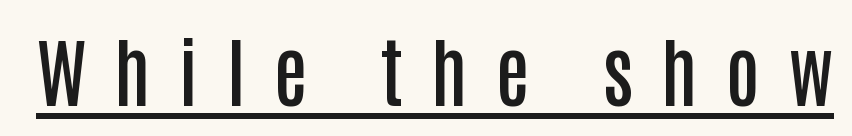
The image shows 75 px semibold, condensed sans-serif type, upright; set unusually wide letter spacing (+0.38 em), underlined; low stroke contrast and a large x-height.
